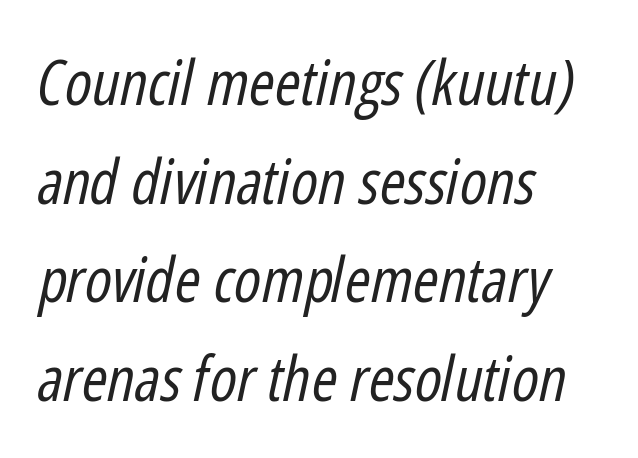
Q: Is the text bold? A: No.
Q: Is the text italic (slanted)? A: Yes, it leans right by about 12 degrees.
Q: Is the text underlined? A: No.
Q: How is the paragraph aligned? A: Left-aligned.
Q: Is the spacing between letters normal or unusually wide? A: Normal.
Q: Is the spacing between lines tight, normal or loose? A: Normal.
Q: Width (condensed, normal, or wide)? A: Condensed.
Q: Stroke contrast? A: Low.
Q: x-height? A: Medium.
Q: Monospaced? A: No.
